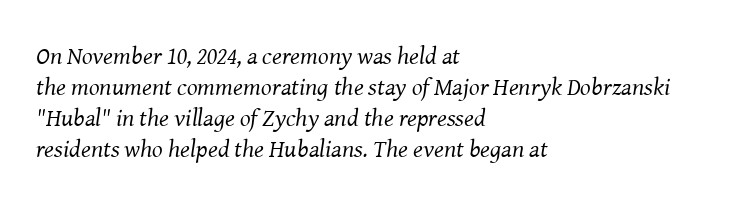
The image shows 25 px text type, italic (leaning right); set left-aligned, line spacing 1.24x, normal letter spacing, not underlined.
